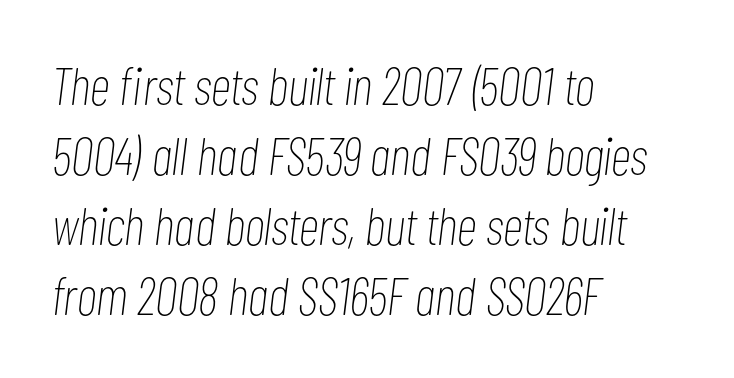
{"italic": "yes", "lean": "right", "slant_degrees": 7, "bold": "no", "weight": "thin", "width": "condensed", "stroke_contrast": "low", "x_height": "medium", "monospaced": "no", "underline": "no", "align": "left", "line_spacing": "normal", "line_spacing_ratio": 1.32, "letter_spacing": "normal", "letter_spacing_em": 0.0, "glyph_px": 53}
